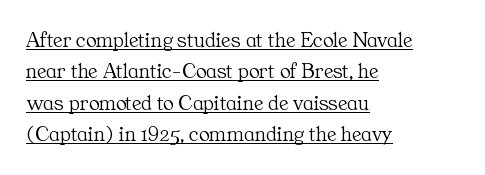
The weight would be labelled regular, book, light, or lighter still. Looks like someone drew a line under every word here. Line beginnings align vertically; line endings do not. This is roman type, the default non-slanted kind.
